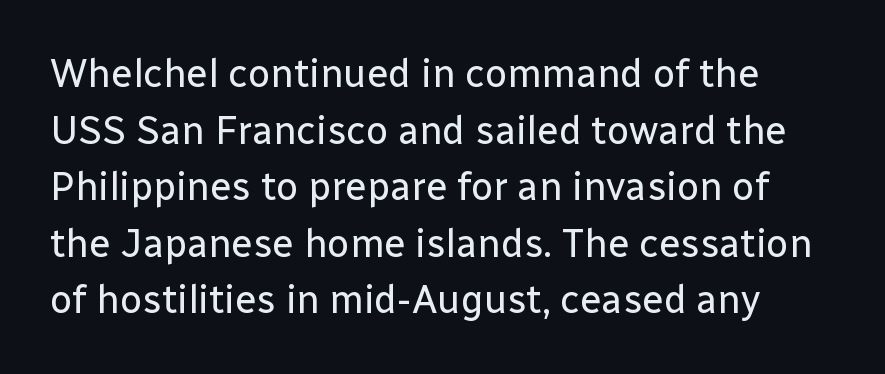
{"serif": "no", "italic": "no", "bold": "no", "weight": "regular", "width": "normal", "stroke_contrast": "low", "x_height": "medium", "monospaced": "no", "underline": "no", "line_spacing": "normal", "line_spacing_ratio": 1.45, "letter_spacing": "normal", "letter_spacing_em": 0.0, "glyph_px": 39}
